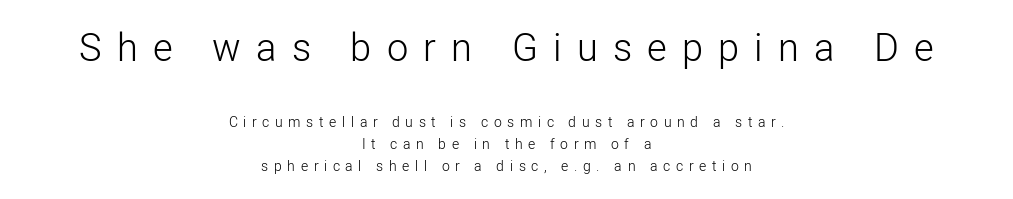
Q: Is the text bold? A: No.
Q: Is the text italic (slanted)? A: No, it is upright.
Q: Is the typeface a serif or a sans-serif typeface? A: Sans-serif.
Q: Is the text underlined? A: No.
Q: How is the paragraph aligned? A: Centered.
Q: Is the spacing between letters normal or unusually wide? A: Unusually wide.
Q: Is the spacing between lines tight, normal or loose? A: Normal.
Q: Which block of text is set in a larger size, the first (top) or the second (bottom)? A: The first (top) one.
Q: Width (condensed, normal, or wide)? A: Normal.
Q: Stroke contrast? A: Low.
Q: x-height? A: Medium.
Q: Monospaced? A: No.
